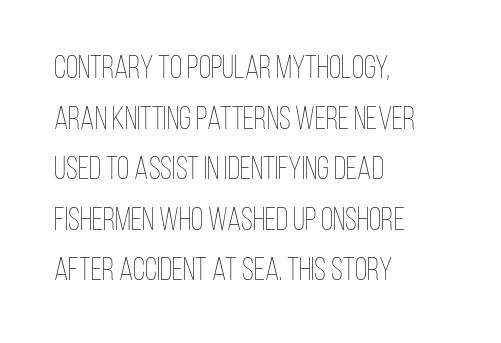
Q: Is the text bold? A: No.
Q: Is the text italic (slanted)? A: No, it is upright.
Q: Is the text underlined? A: No.
Q: How is the paragraph aligned? A: Left-aligned.
Q: Is the spacing between letters normal or unusually wide? A: Normal.
Q: Is the spacing between lines tight, normal or loose? A: Normal.
Q: Width (condensed, normal, or wide)? A: Condensed.
Q: Stroke contrast? A: Low.
Q: x-height? A: Large.
Q: Monospaced? A: No.
